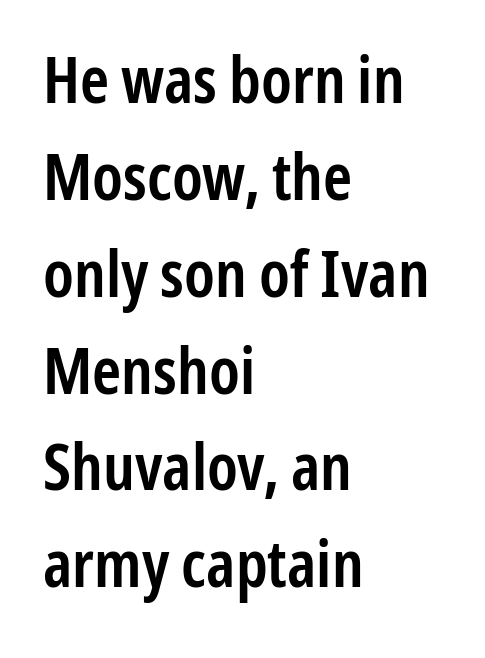
{"serif": "no", "italic": "no", "bold": "semi", "weight": "semibold", "width": "condensed", "stroke_contrast": "low", "x_height": "medium", "monospaced": "no", "underline": "no", "align": "left", "line_spacing": "normal", "line_spacing_ratio": 1.49, "letter_spacing": "normal", "letter_spacing_em": 0.0, "glyph_px": 65}
